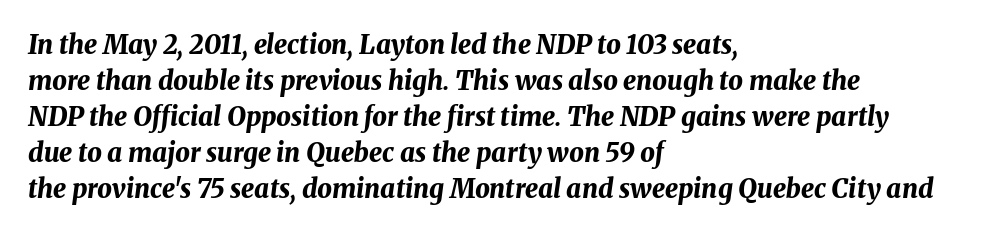
Q: Is the text bold? A: Yes.
Q: Is the text italic (slanted)? A: Yes, it leans right by about 8 degrees.
Q: Is the text underlined? A: No.
Q: How is the paragraph aligned? A: Left-aligned.
Q: Is the spacing between letters normal or unusually wide? A: Normal.
Q: Is the spacing between lines tight, normal or loose? A: Normal.
